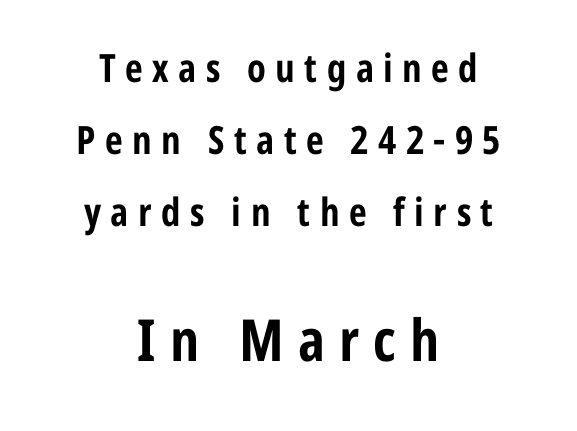
The image shows 58 px bold, condensed sans-serif type, upright; set centered, line spacing 1.84x, unusually wide letter spacing (+0.24 em), not underlined; the second (bottom) block is 1.49x larger; low stroke contrast and a medium x-height.
